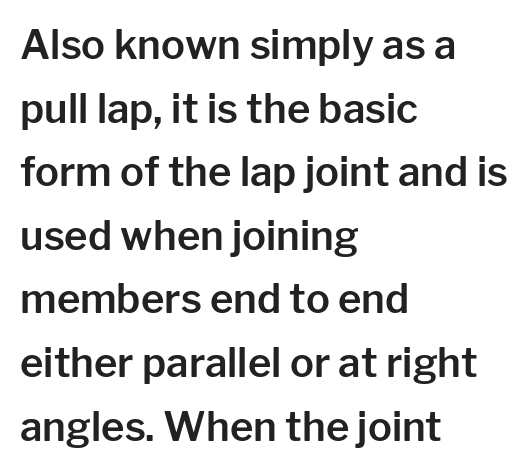
Q: Is the text italic (slanted)? A: No, it is upright.
Q: Is the typeface a serif or a sans-serif typeface? A: Sans-serif.
Q: Is the text underlined? A: No.
Q: How is the paragraph aligned? A: Left-aligned.
Q: Is the spacing between letters normal or unusually wide? A: Normal.
Q: Is the spacing between lines tight, normal or loose? A: Normal.
Q: Width (condensed, normal, or wide)? A: Normal.
Q: Stroke contrast? A: Low.
Q: x-height? A: Medium.
Q: Monospaced? A: No.
